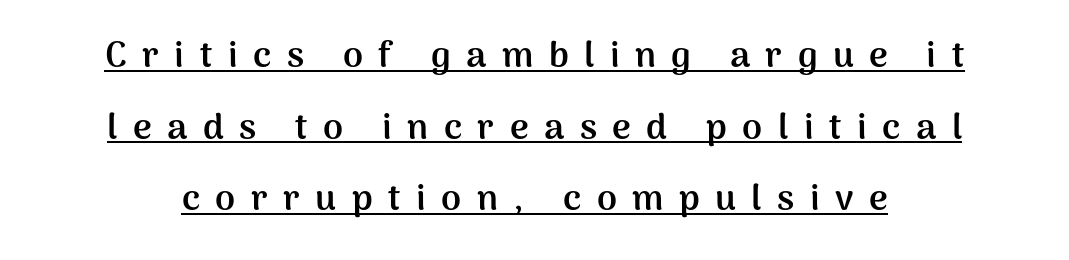
If you measured baseline to baseline, you'd find a long distance. The typesetter has applied underlining to the passage shown. Display-style spreading of the glyphs; the letterfit is very open. Rendered with straight, roman letterforms. The rendering uses natural spacing where letterforms have individual widths.
